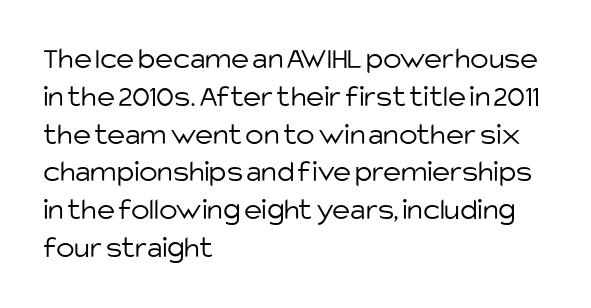
{"serif": "no", "italic": "no", "bold": "no", "weight": "light", "width": "normal", "stroke_contrast": "low", "x_height": "large", "monospaced": "no", "underline": "no", "align": "left", "line_spacing_ratio": 1.22, "letter_spacing": "normal", "letter_spacing_em": 0.0, "glyph_px": 31}
